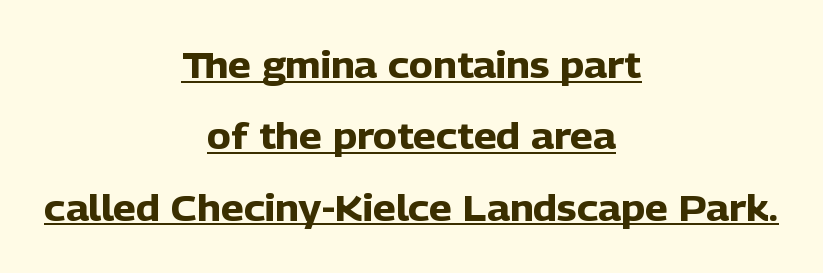
The image shows 36 px heavy sans-serif type, upright; set centered, loose line spacing (1.98x), normal letter spacing, underlined; low stroke contrast and a medium x-height.
